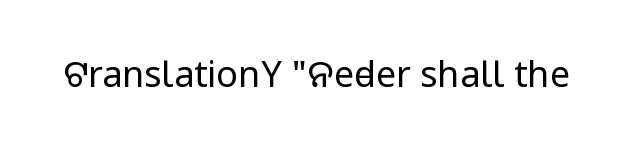
Q: Is the text bold? A: No.
Q: Is the text italic (slanted)? A: No, it is upright.
Q: Is the typeface a serif or a sans-serif typeface? A: Sans-serif.
Q: Is the text underlined? A: No.
Q: Is the spacing between letters normal or unusually wide? A: Normal.
Q: Width (condensed, normal, or wide)? A: Condensed.
Q: Stroke contrast? A: Low.
